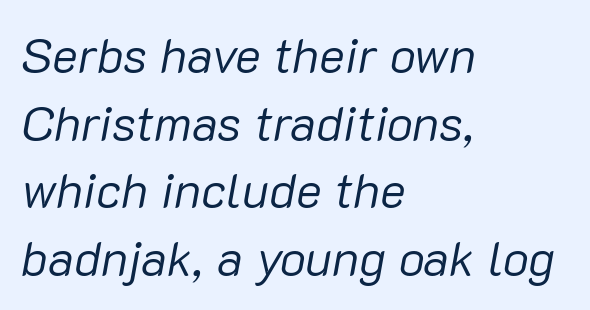
The image shows 49 px regular-weight type, italic (leaning right); set left-aligned, normal line spacing (1.38x), normal letter spacing, not underlined; low stroke contrast and a medium x-height.
